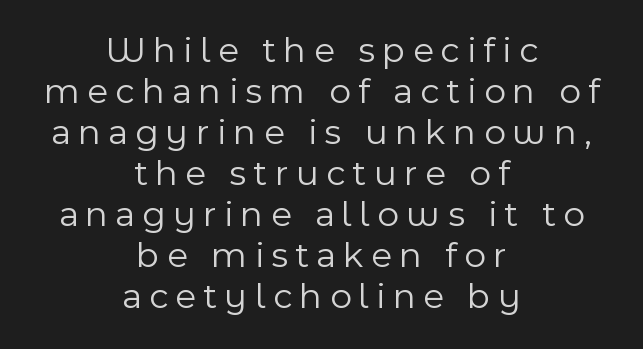
{"serif": "no", "italic": "no", "bold": "no", "weight": "light", "width": "normal", "x_height": "medium", "monospaced": "no", "underline": "no", "align": "center", "line_spacing": "tight", "line_spacing_ratio": 1.11, "letter_spacing": "wide", "letter_spacing_em": 0.2, "glyph_px": 37}
